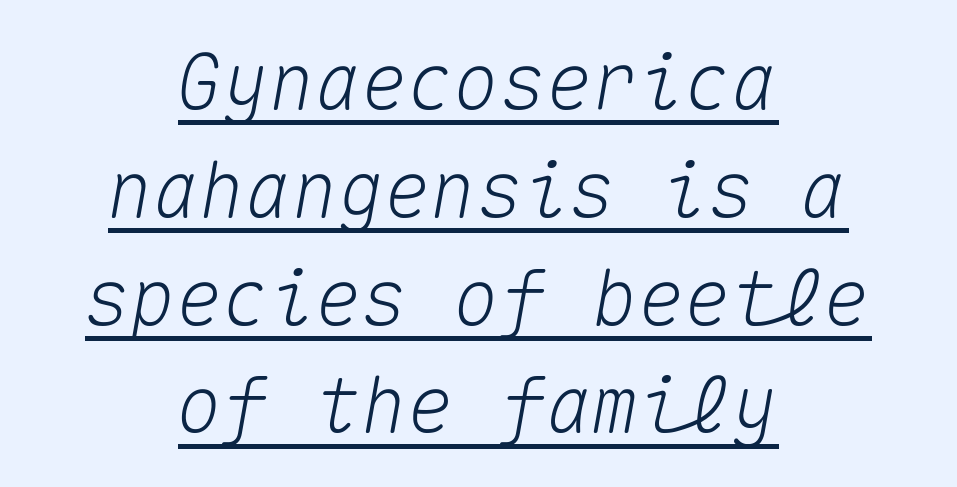
The image shows 77 px text type, italic (leaning right), monospaced; set centered, normal line spacing (1.4x), normal letter spacing, underlined; medium stroke contrast and a medium x-height.
